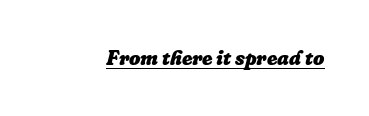
Q: Is the text bold? A: Yes.
Q: Is the text italic (slanted)? A: Yes, it leans right by about 16 degrees.
Q: Is the text underlined? A: Yes.
Q: Is the spacing between letters normal or unusually wide? A: Normal.
